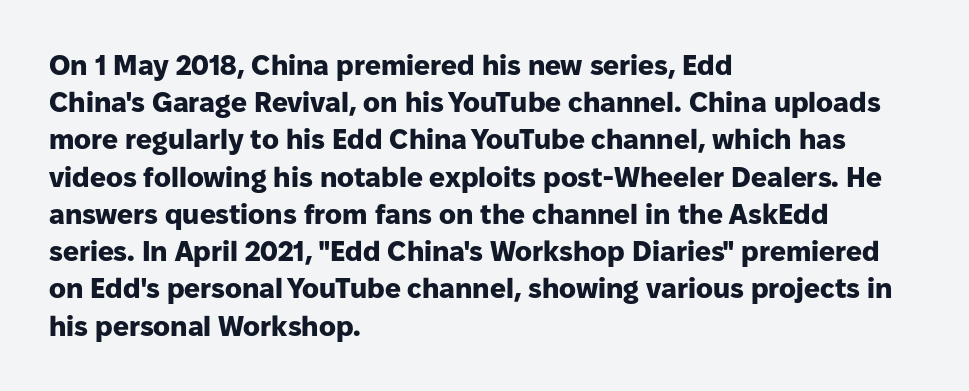
The rendering uses natural spacing where letterforms have individual widths. Characters follow at the spacing the type designer built in. Leading: standard. Descender tails drop into unmarked territory. Unlike italic type, these characters show no tilt at all. Grotesque or geometric, the face here clearly has no serifs.
